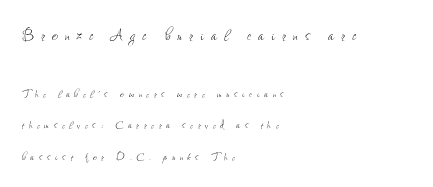
{"bold": "no", "underline": "no", "align": "left", "line_spacing": "loose", "line_spacing_ratio": 2.22, "letter_spacing": "wide", "letter_spacing_em": 0.34, "larger_block": "first", "size_ratio": 1.5, "glyph_px": 21}
